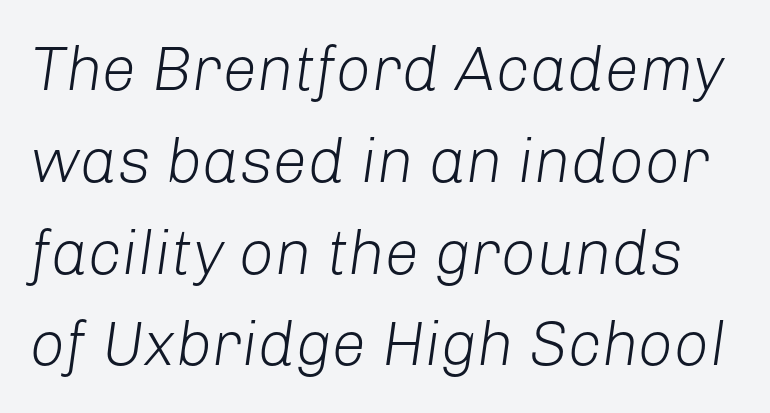
The image shows 62 px light type, italic (leaning right); set normal line spacing (1.48x), normal letter spacing, not underlined; low stroke contrast and a medium x-height.
